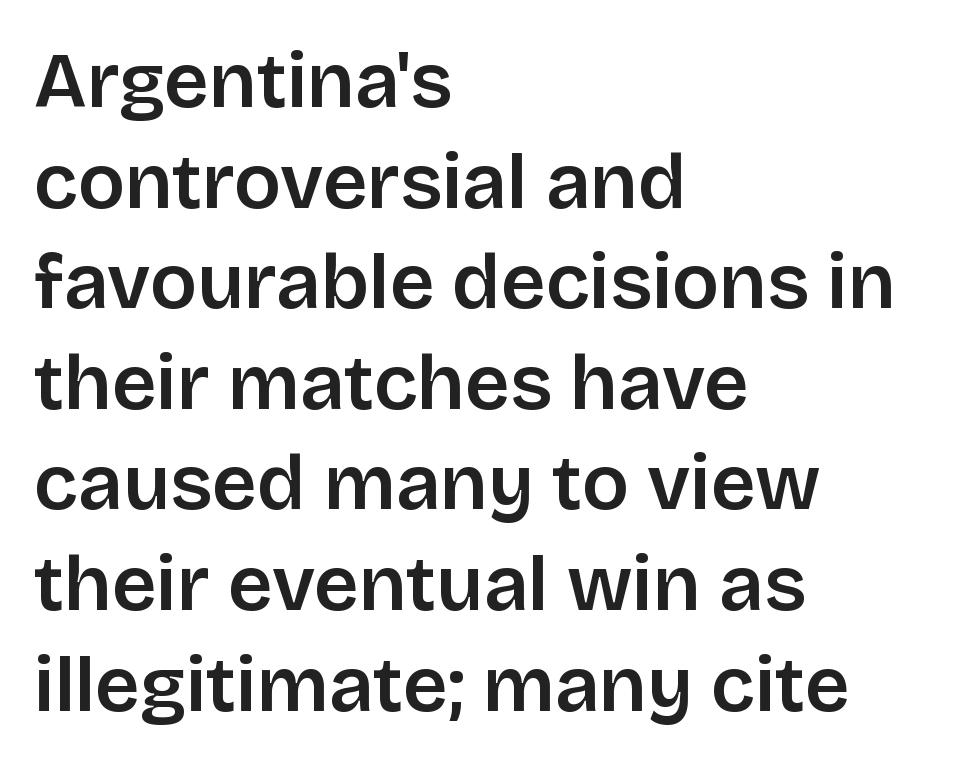
Rule under the text: the space is simply empty. Every character sits straight up, as roman type does. The paragraph shown leans on its left margin. The passage shown is typed in a proportional face where columns would drift. Look at the bottom of the vertical strokes: they stop flat, with no serifs. This rendering leaves character spacing at its baseline value.
